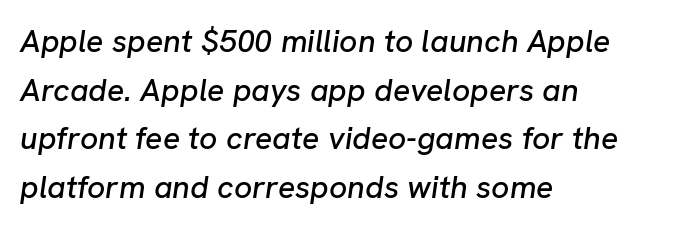
The image shows 32 px text type, italic (leaning right); set left-aligned, normal line spacing (1.52x), normal letter spacing, not underlined; low stroke contrast and a medium x-height.
